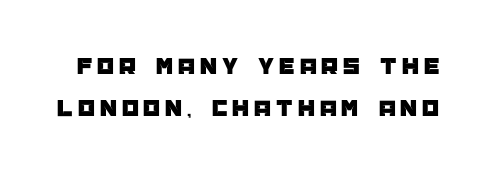
{"italic": "no", "underline": "no", "line_spacing_ratio": 1.74, "letter_spacing": "wide", "letter_spacing_em": 0.21, "glyph_px": 24}
